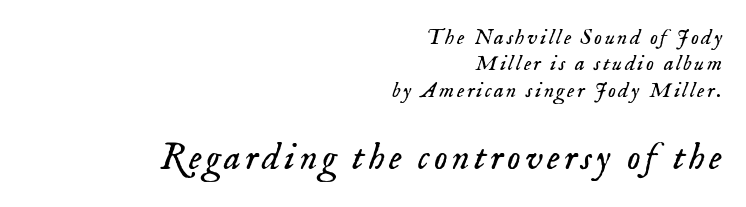
Q: Is the text bold? A: No.
Q: Is the text italic (slanted)? A: Yes, it leans right by about 18 degrees.
Q: Is the typeface a serif or a sans-serif typeface? A: Serif.
Q: Is the text underlined? A: No.
Q: How is the paragraph aligned? A: Right-aligned.
Q: Which block of text is set in a larger size, the first (top) or the second (bottom)? A: The second (bottom) one.
Q: Width (condensed, normal, or wide)? A: Normal.
Q: Stroke contrast? A: Low.
Q: x-height? A: Small.
Q: Monospaced? A: No.
